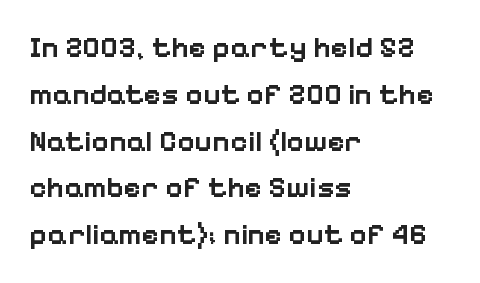
The image shows 30 px semibold sans-serif type, upright; set left-aligned, normal line spacing (1.56x), normal letter spacing, not underlined; low stroke contrast and a medium x-height.
